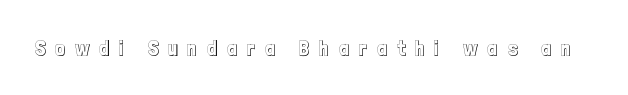
Any mark beneath the type? The region is blank. The type is letterspaced generously, with wide tracking. The letters stand straight up with perfectly vertical stems.
